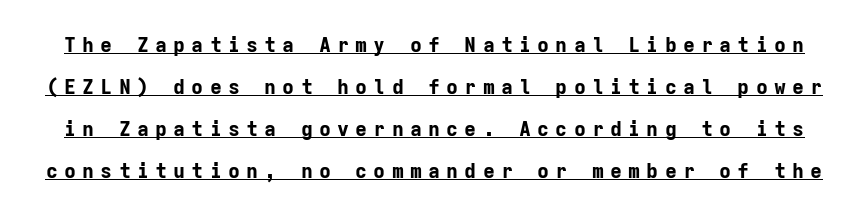
Q: Is the text bold? A: Yes.
Q: Is the text italic (slanted)? A: No, it is upright.
Q: Is the text underlined? A: Yes.
Q: Is the spacing between letters normal or unusually wide? A: Unusually wide.
Q: Is the spacing between lines tight, normal or loose? A: Loose.
